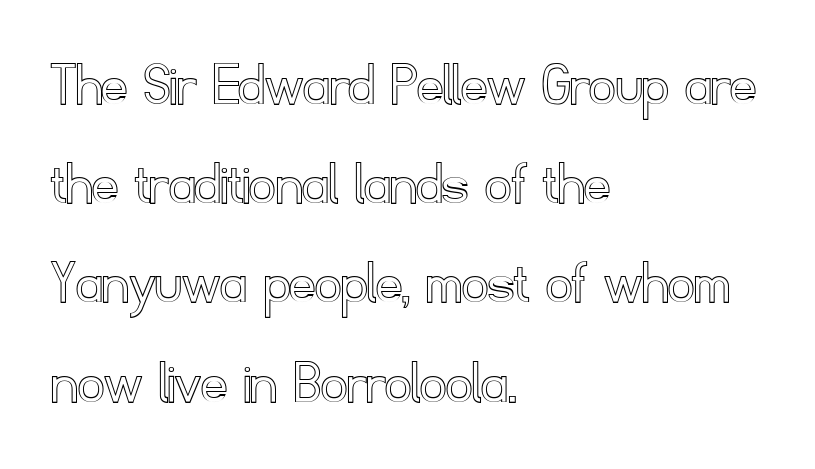
{"italic": "no", "width": "normal", "x_height": "small", "monospaced": "no", "underline": "no", "align": "left", "line_spacing": "normal", "line_spacing_ratio": 1.55, "letter_spacing": "normal", "letter_spacing_em": 0.0, "glyph_px": 64}
